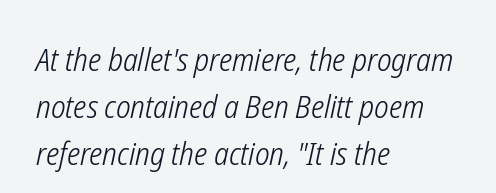
Q: Is the text bold? A: No.
Q: Is the text italic (slanted)? A: Yes, it leans right by about 12 degrees.
Q: Is the text underlined? A: No.
Q: How is the paragraph aligned? A: Left-aligned.
Q: Is the spacing between letters normal or unusually wide? A: Normal.
Q: Is the spacing between lines tight, normal or loose? A: Normal.
Q: Width (condensed, normal, or wide)? A: Condensed.
Q: Stroke contrast? A: Low.
Q: x-height? A: Medium.
Q: Monospaced? A: No.
